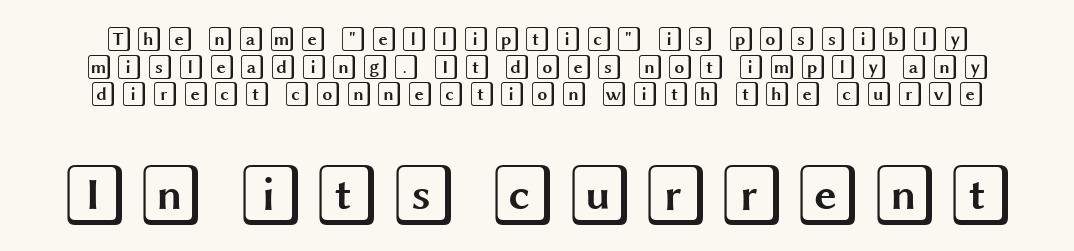
{"italic": "no", "width": "wide", "x_height": "large", "underline": "no", "line_spacing": "tight", "line_spacing_ratio": 1.11, "larger_block": "second", "size_ratio": 2.48, "glyph_px": 62}
